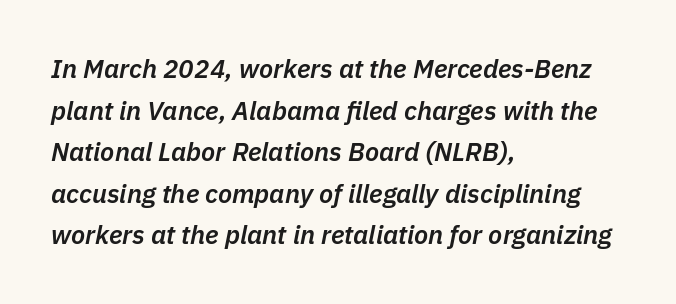
Q: Is the text bold? A: Semi-bold.
Q: Is the text italic (slanted)? A: Yes, it leans right by about 11 degrees.
Q: Is the text underlined? A: No.
Q: How is the paragraph aligned? A: Left-aligned.
Q: Is the spacing between letters normal or unusually wide? A: Normal.
Q: Is the spacing between lines tight, normal or loose? A: Normal.
